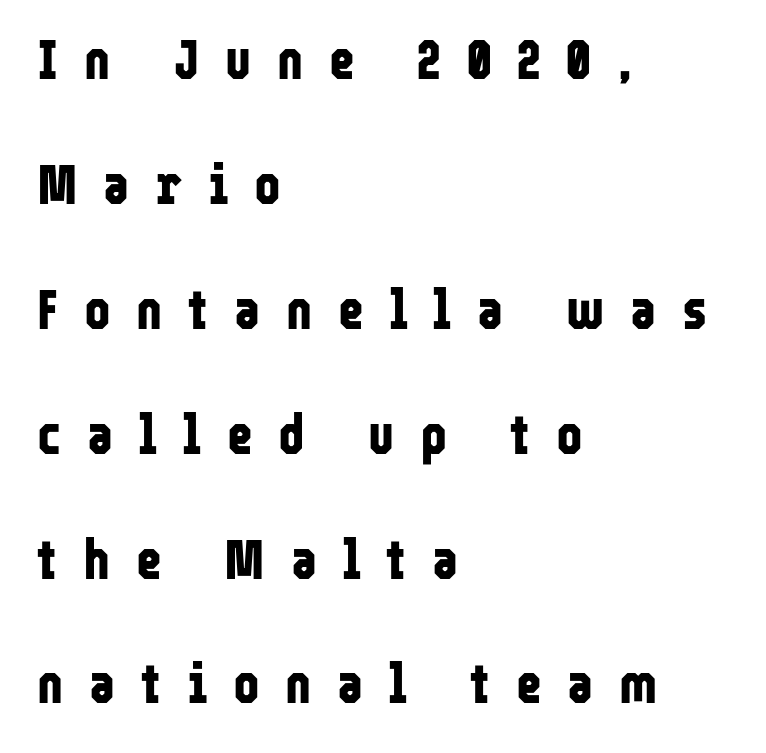
The image shows 56 px bold, condensed sans-serif type, upright; set left-aligned, loose line spacing (2.23x), unusually wide letter spacing (+0.46 em), not underlined; low stroke contrast and a medium x-height.
